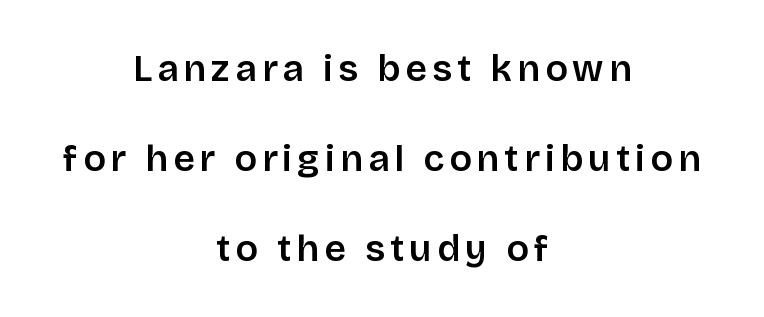
Q: Is the text bold? A: Semi-bold.
Q: Is the text italic (slanted)? A: No, it is upright.
Q: Is the typeface a serif or a sans-serif typeface? A: Sans-serif.
Q: Is the text underlined? A: No.
Q: How is the paragraph aligned? A: Centered.
Q: Is the spacing between lines tight, normal or loose? A: Loose.
Q: Width (condensed, normal, or wide)? A: Normal.
Q: Stroke contrast? A: Low.
Q: x-height? A: Large.
Q: Monospaced? A: No.
